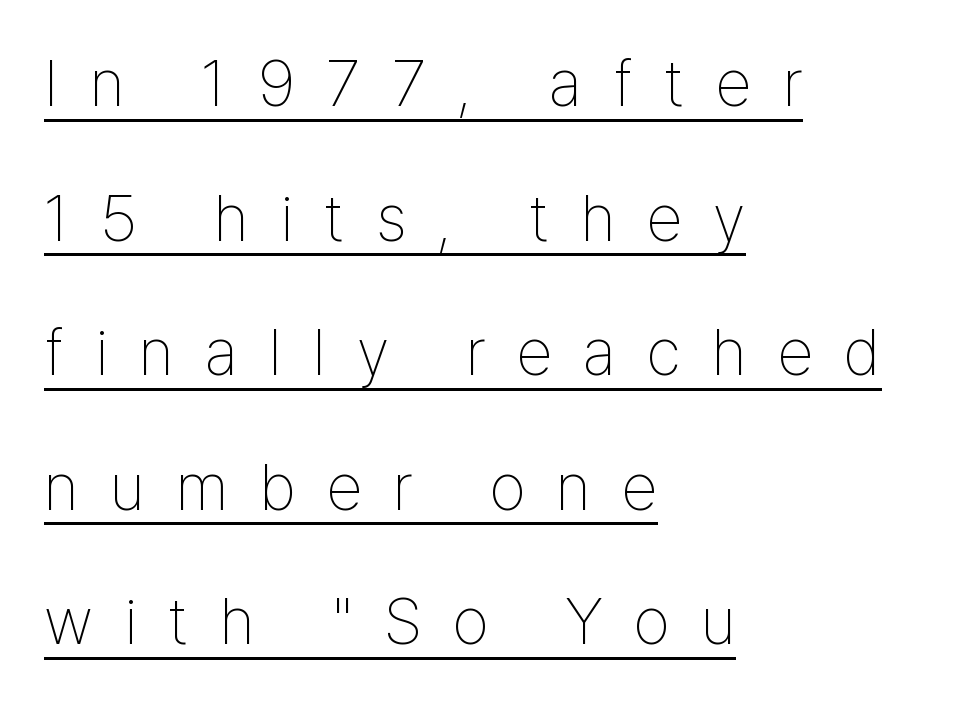
{"serif": "no", "italic": "no", "bold": "no", "weight": "thin", "width": "condensed", "stroke_contrast": "low", "x_height": "medium", "monospaced": "no", "underline": "yes", "align": "left", "line_spacing": "loose", "line_spacing_ratio": 2.07, "letter_spacing": "wide", "letter_spacing_em": 0.48, "glyph_px": 65}
